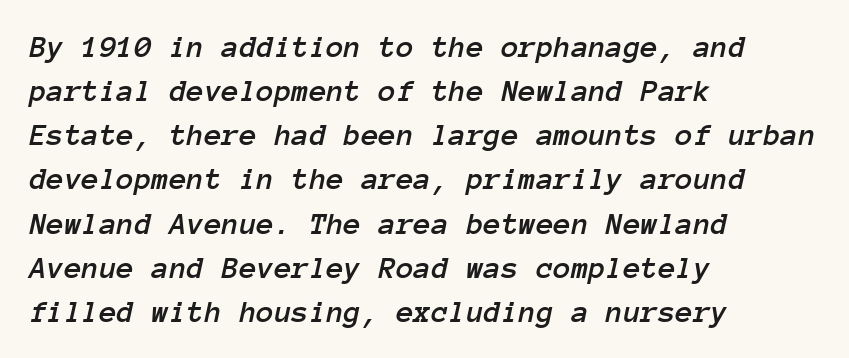
Observe the lean: these are italic letterforms. The type is set solid horizontally, with unmodified tracking. Is this a fixed-width face? Yes — each glyph sits in an identical cell. All the whitespace from short lines collects on the right.
